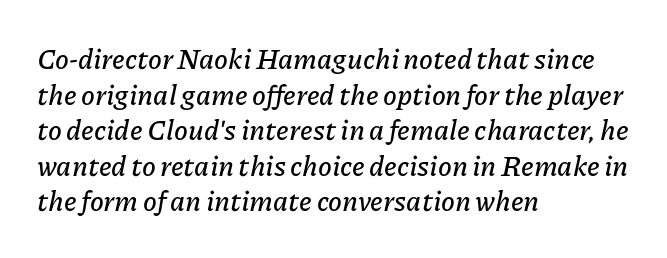
The image shows 28 px text type, italic (leaning right); set left-aligned, normal line spacing (1.27x), normal letter spacing, not underlined; low stroke contrast and a medium x-height.
